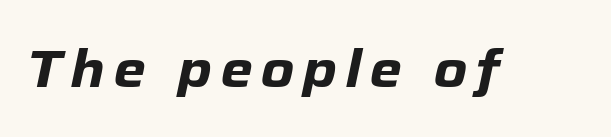
Words float on clear page, feet unadorned. Do the characters align in a grid? No, the font is proportional. The letters are slanted; this is an italic face. Look at the stroke-to-counter ratio: heavy, a bold.
